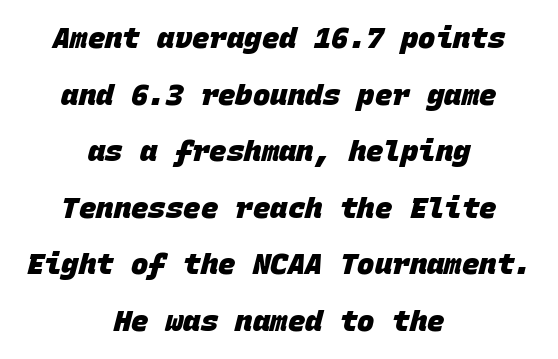
Q: Is the text bold? A: Yes.
Q: Is the typeface a serif or a sans-serif typeface? A: Sans-serif.
Q: Is the text underlined? A: No.
Q: How is the paragraph aligned? A: Centered.
Q: Is the spacing between letters normal or unusually wide? A: Normal.
Q: Is the spacing between lines tight, normal or loose? A: Loose.
Q: Width (condensed, normal, or wide)? A: Normal.
Q: Stroke contrast? A: Low.
Q: x-height? A: Large.
Q: Monospaced? A: Yes.
